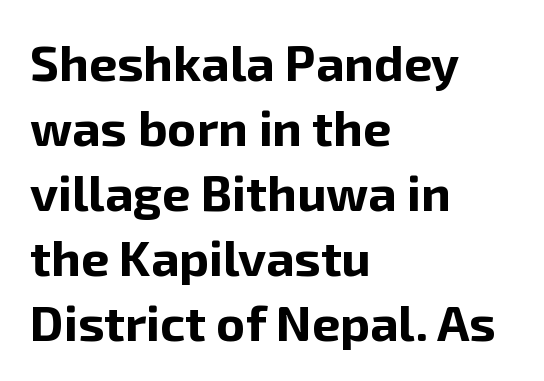
The image shows 50 px bold sans-serif type, upright; set left-aligned, normal line spacing (1.3x), normal letter spacing, not underlined; low stroke contrast and a medium x-height.
